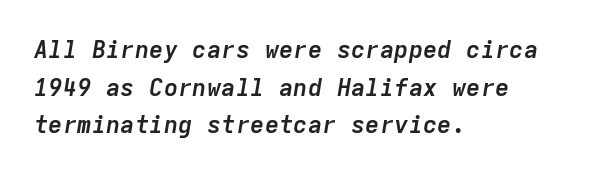
Line beginnings align vertically; line endings do not. Observe the ordinary spacing: letters are neighbours, not strangers. Quick note: interline space is typical. Slanted lettering throughout. Typesetter's note: full bold, strokes at maximum text heaviness. Quick note: underline off.
